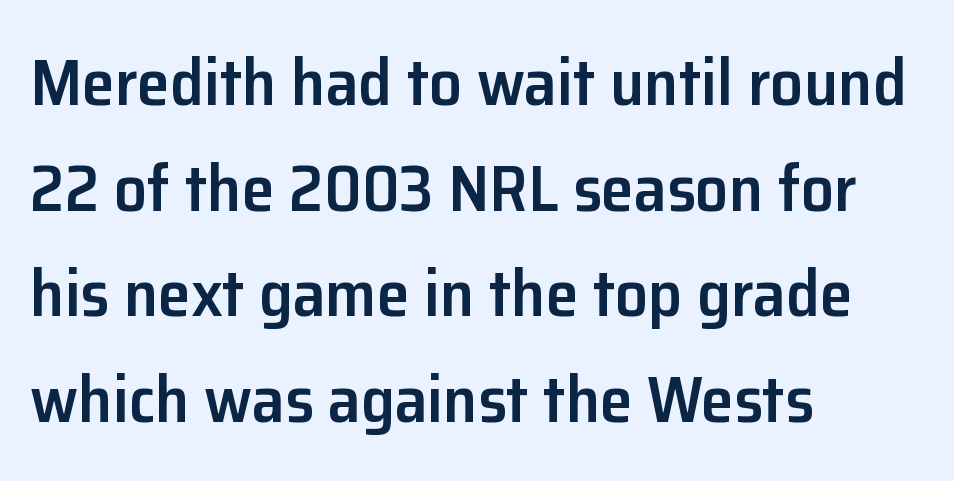
The image shows 66 px semibold sans-serif type, upright; set left-aligned, normal line spacing (1.6x), normal letter spacing, not underlined; low stroke contrast and a medium x-height.
